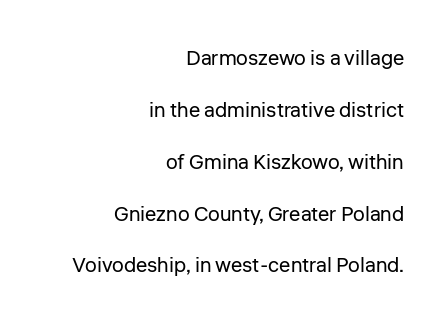
The image shows 21 px text type, upright; set right-aligned, loose line spacing (2.47x), normal letter spacing, not underlined.
